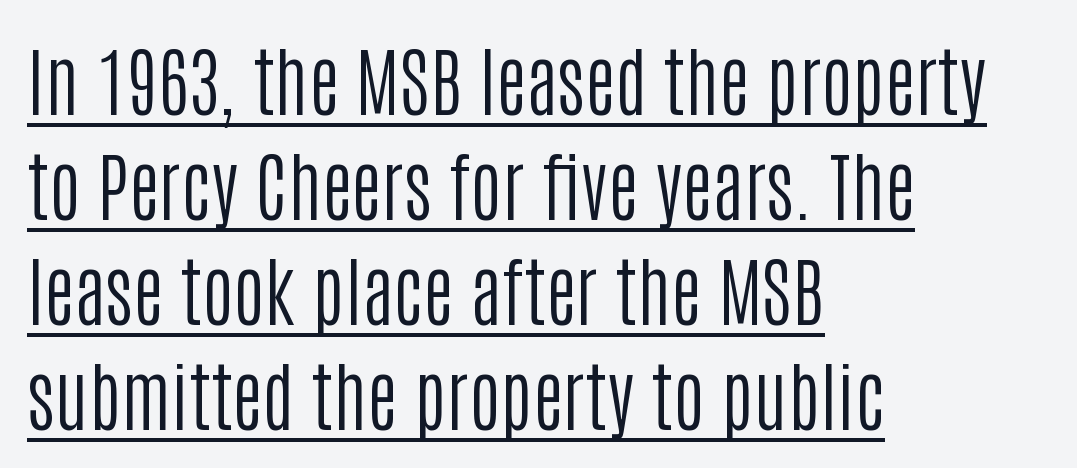
The image shows 76 px regular-weight, condensed sans-serif type, upright; set left-aligned, normal line spacing (1.38x), normal letter spacing, underlined; low stroke contrast and a large x-height.
